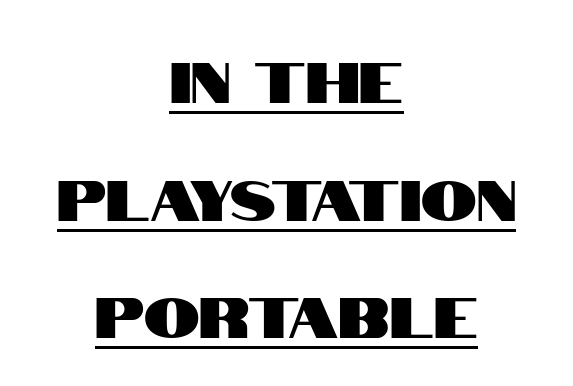
Q: Is the text italic (slanted)? A: No, it is upright.
Q: Is the typeface a serif or a sans-serif typeface? A: Sans-serif.
Q: Is the text underlined? A: Yes.
Q: How is the paragraph aligned? A: Centered.
Q: Is the spacing between letters normal or unusually wide? A: Normal.
Q: Is the spacing between lines tight, normal or loose? A: Loose.
Q: Width (condensed, normal, or wide)? A: Condensed.
Q: Stroke contrast? A: High.
Q: x-height? A: Large.
Q: Monospaced? A: No.
